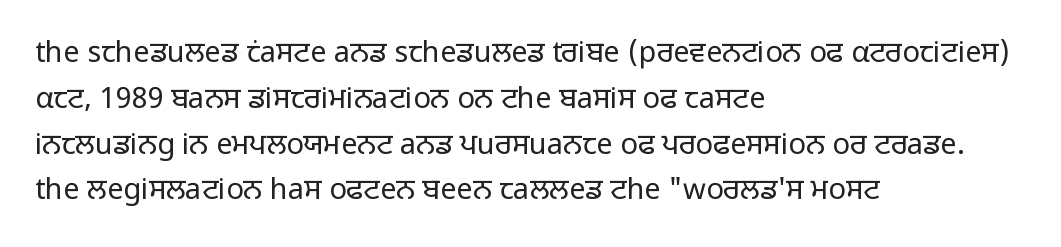
{"serif": "no", "italic": "no", "bold": "no", "weight": "regular", "width": "normal", "stroke_contrast": "low", "x_height": "medium", "monospaced": "no", "underline": "no", "align": "left", "line_spacing": "normal", "line_spacing_ratio": 1.58, "letter_spacing": "normal", "letter_spacing_em": 0.0, "glyph_px": 29}
